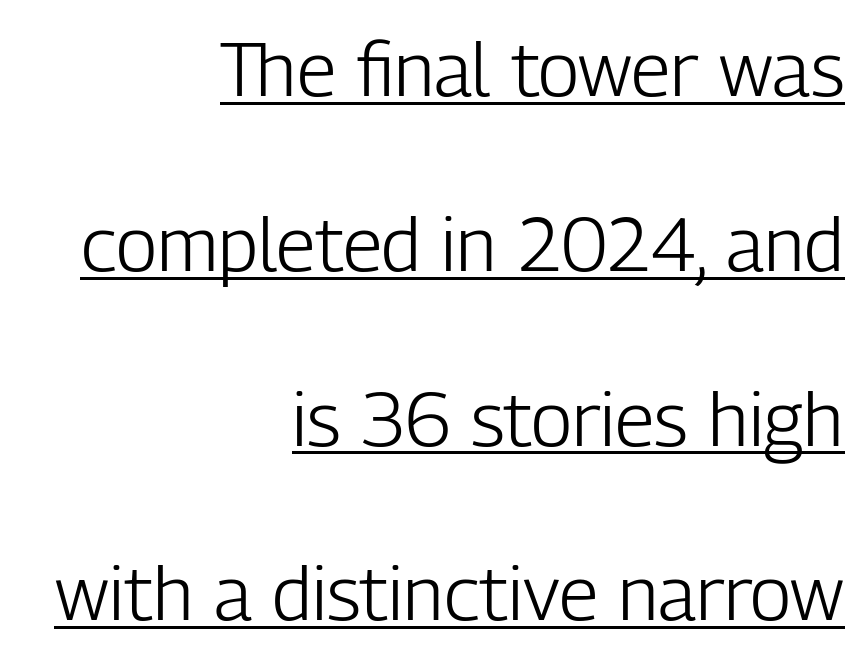
Q: Is the text bold? A: No.
Q: Is the text italic (slanted)? A: No, it is upright.
Q: Is the typeface a serif or a sans-serif typeface? A: Sans-serif.
Q: Is the text underlined? A: Yes.
Q: How is the paragraph aligned? A: Right-aligned.
Q: Is the spacing between letters normal or unusually wide? A: Normal.
Q: Is the spacing between lines tight, normal or loose? A: Loose.
Q: Width (condensed, normal, or wide)? A: Condensed.
Q: Stroke contrast? A: Low.
Q: x-height? A: Medium.
Q: Monospaced? A: No.
